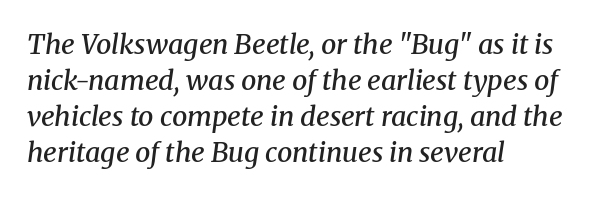
The baseline area is clear. Vertical spacing — default. The rag falls on the right side of this text block. It's the slanting kind of type. Weight check: semibold — heavier than regular, not quite bold. These lines keep a tight, regular rhythm from letter to letter.
